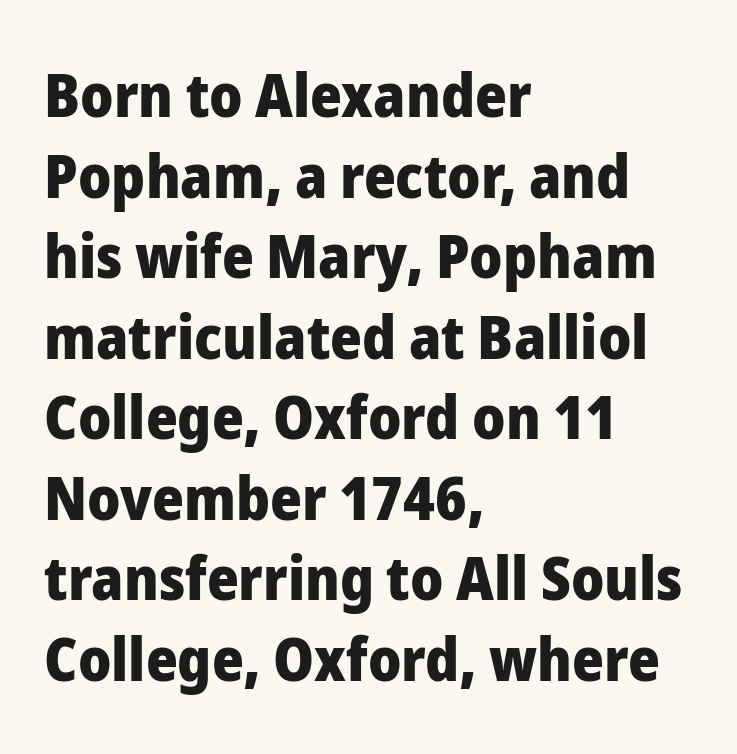
You could call the tracking neutral — neither tight nor loose. Heft: maximum for text — a bold. The typesetter chose a ragged-right arrangement here. The passage shown is typed in a proportional face where columns would drift. The passage shown is not underscored anywhere. This sample uses a sans-serif face.
